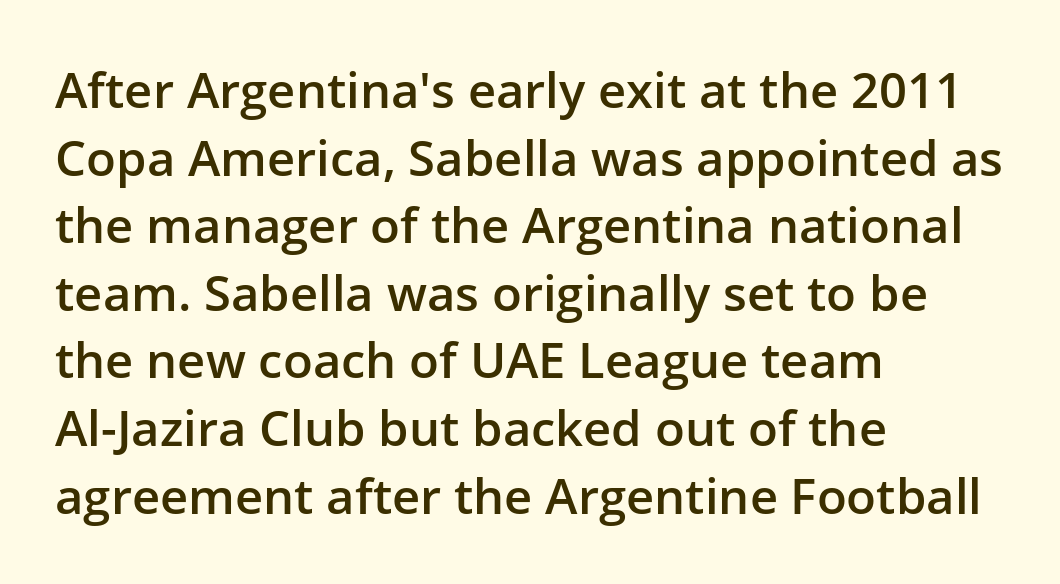
{"serif": "no", "italic": "no", "bold": "semi", "weight": "semibold", "width": "normal", "stroke_contrast": "low", "x_height": "medium", "monospaced": "no", "underline": "no", "align": "left", "line_spacing": "normal", "line_spacing_ratio": 1.38, "letter_spacing": "normal", "letter_spacing_em": 0.0, "glyph_px": 49}
